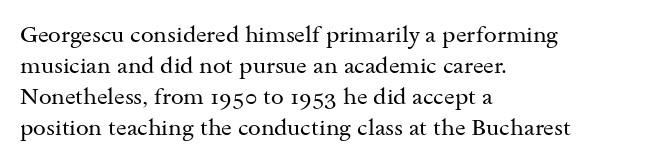
{"italic": "no", "bold": "no", "underline": "no", "align": "left", "line_spacing": "normal", "line_spacing_ratio": 1.35, "letter_spacing": "normal", "letter_spacing_em": 0.0, "glyph_px": 23}
